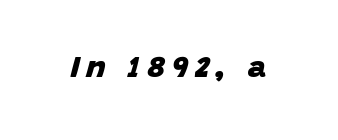
Q: Is the text bold? A: Yes.
Q: Is the text italic (slanted)? A: Yes, it leans right by about 15 degrees.
Q: Is the text underlined? A: No.
Q: Is the spacing between letters normal or unusually wide? A: Unusually wide.
Q: Width (condensed, normal, or wide)? A: Normal.
Q: Stroke contrast? A: Low.
Q: x-height? A: Large.
Q: Monospaced? A: No.
